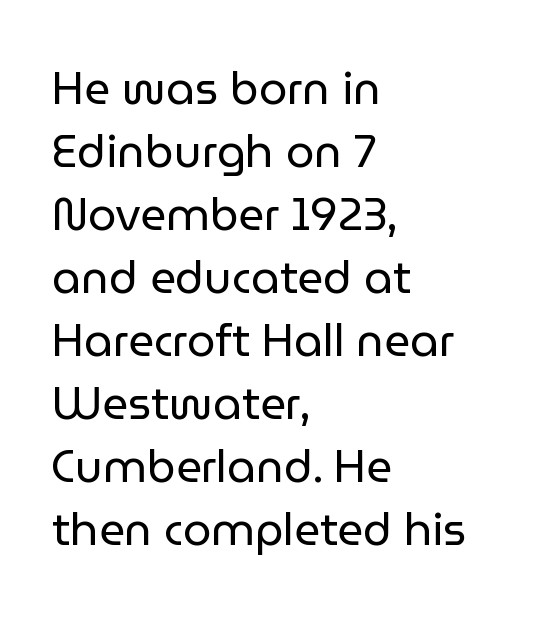
Nope, no serifs anywhere on these letters. The passage shown is typed in a proportional face where columns would drift. The setting favours the left margin, as ordinary paragraphs usually do. Default kerning and tracking; the words read as compact shapes. Rule under the text: the space is simply empty.
